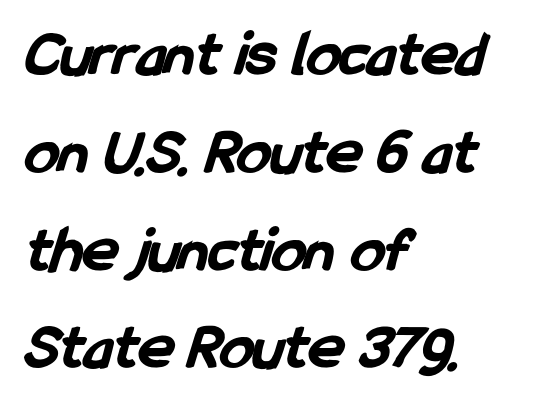
The image shows 67 px bold, condensed sans-serif type; set left-aligned, normal line spacing (1.46x), normal letter spacing, not underlined; low stroke contrast and a medium x-height.
